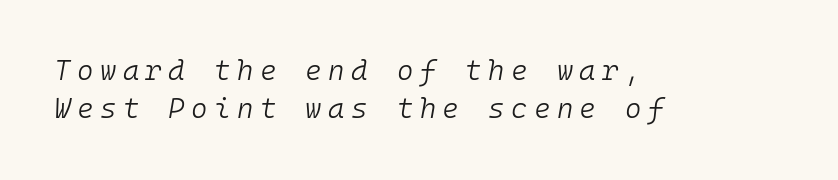
Visually the block forms a straight wall on the left and a jagged coastline on the right. The horizontal fit of the characters is loose and conspicuously gappy. The baseline area is clear. An italicized treatment has been applied to the whole sample. The vertical gap from one line to the next is medium. The strokes carry an ordinary text weight at most.
